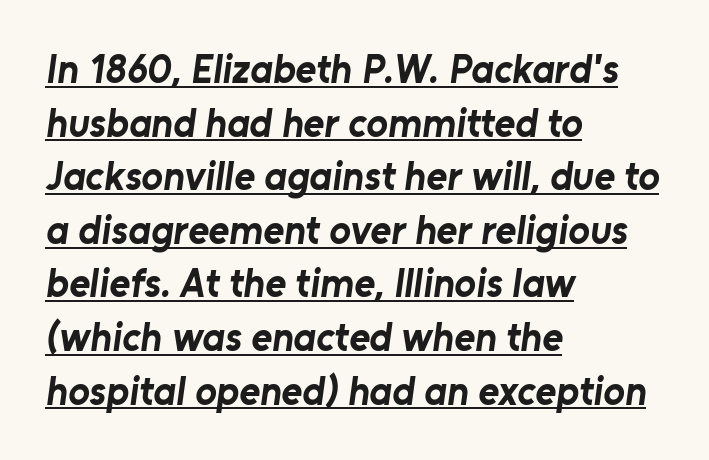
Q: Is the text bold? A: Yes.
Q: Is the typeface a serif or a sans-serif typeface? A: Sans-serif.
Q: Is the text underlined? A: Yes.
Q: How is the paragraph aligned? A: Left-aligned.
Q: Is the spacing between letters normal or unusually wide? A: Normal.
Q: Is the spacing between lines tight, normal or loose? A: Normal.
Q: Width (condensed, normal, or wide)? A: Normal.
Q: Stroke contrast? A: Low.
Q: x-height? A: Medium.
Q: Monospaced? A: No.
